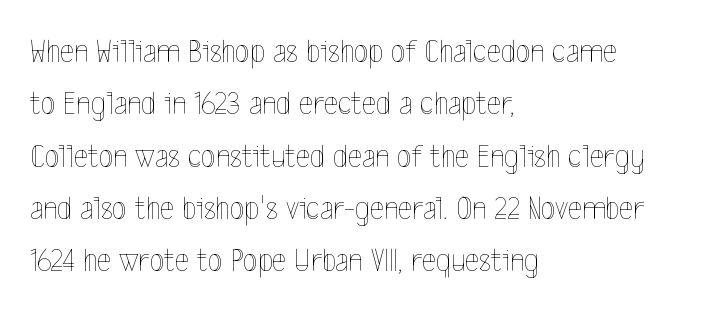
Do the characters align in a grid? No, the font is proportional. Beneath every word, the page is bare. This rendering leaves character spacing at its baseline value. The passage shown is not bold in any degree. Regular leading.
